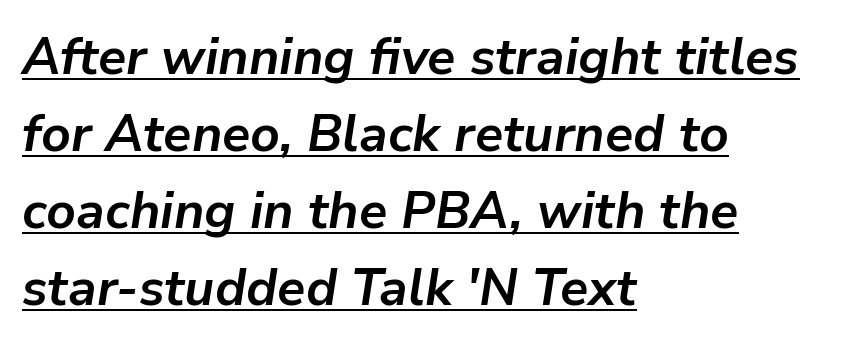
The sample's only ornament is a line tracing under the words. Observe the lean: these are italic letterforms. Which margin do the lines hug? The left one — the right edge is uneven. Is the type bold? Yes — the strokes are clearly thick and heavy. Standard letterfit; no display-style spreading of the glyphs. The line-height multiplier appears to be the usual default.
